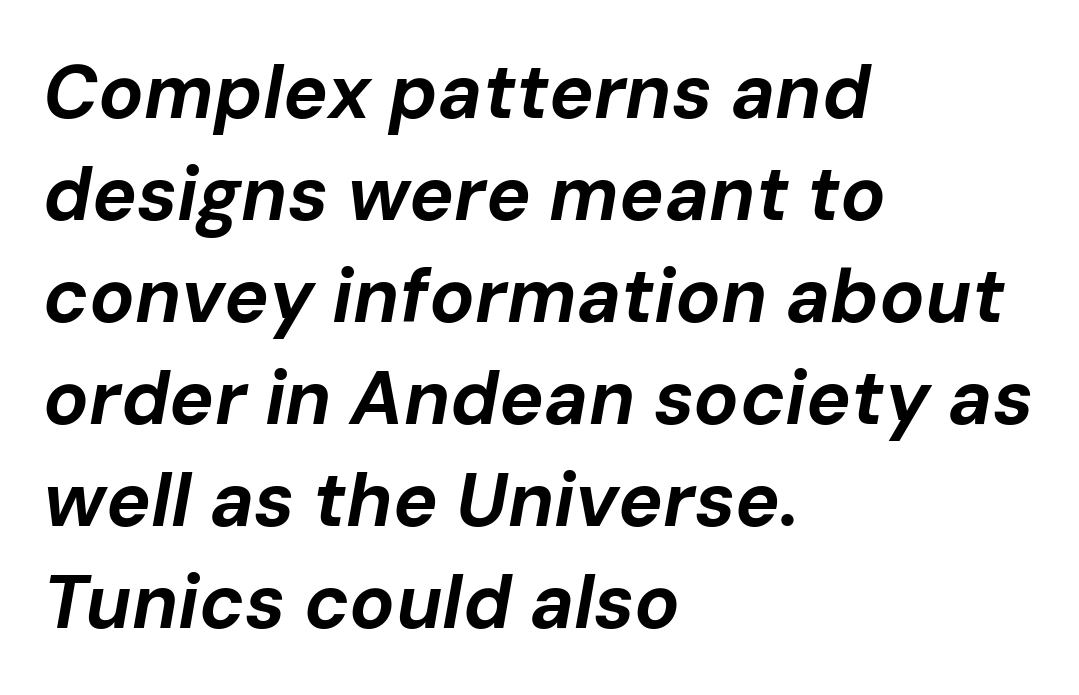
{"italic": "yes", "lean": "right", "slant_degrees": 10, "bold": "yes", "weight": "bold", "width": "normal", "stroke_contrast": "low", "x_height": "medium", "monospaced": "no", "underline": "no", "align": "left", "line_spacing": "normal", "line_spacing_ratio": 1.36, "letter_spacing": "normal", "letter_spacing_em": 0.0, "glyph_px": 75}
